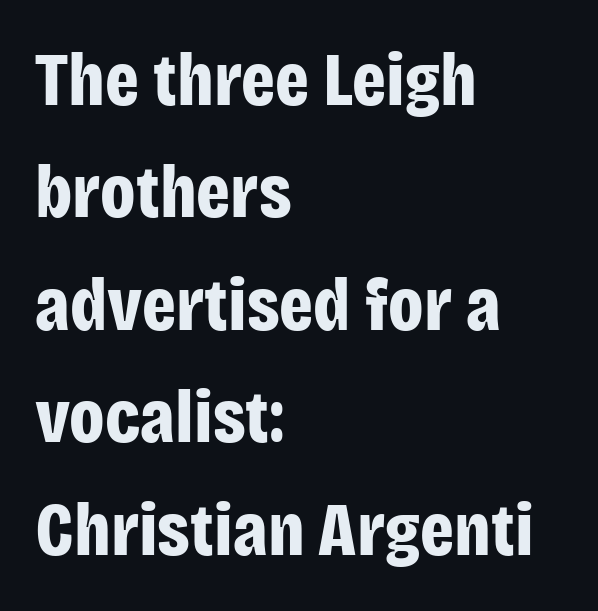
The image shows 75 px bold, condensed sans-serif type, upright; set left-aligned, normal line spacing (1.5x), normal letter spacing, not underlined; low stroke contrast and a large x-height.
